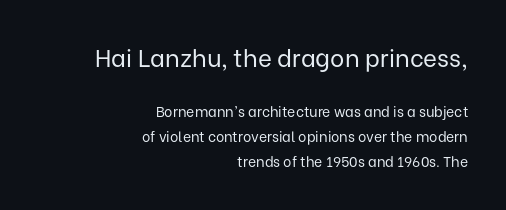
The image shows 24 px text type, upright; set right-aligned, line spacing 1.79x, normal letter spacing, not underlined; the first (top) block is 1.71x larger.
